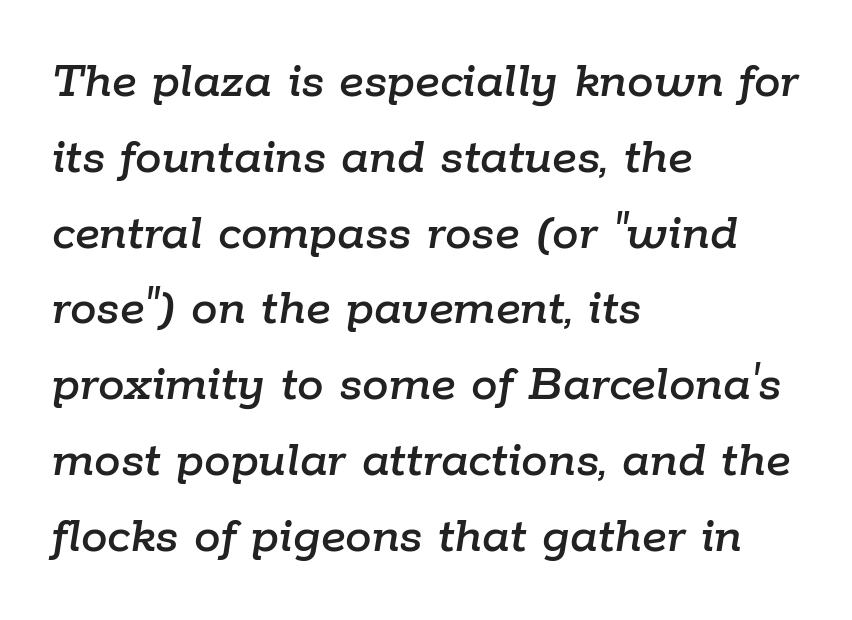
The image shows 53 px text type, italic (leaning right); set left-aligned, normal line spacing (1.43x), normal letter spacing, not underlined; low stroke contrast and a medium x-height.
